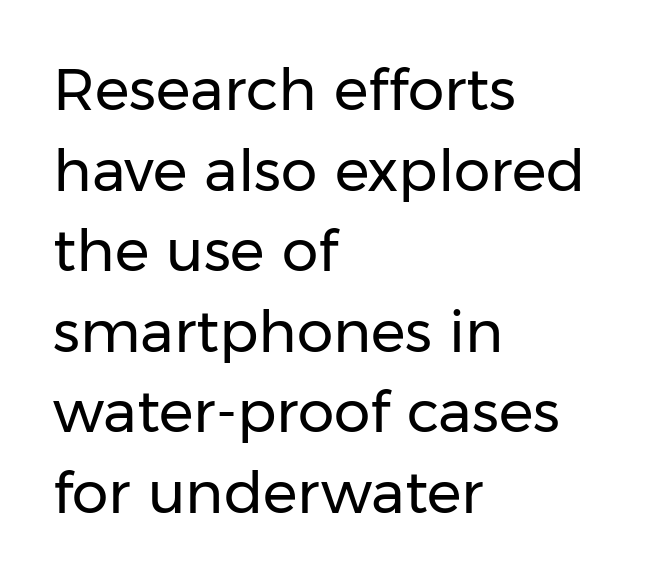
Q: Is the text bold? A: No.
Q: Is the text italic (slanted)? A: No, it is upright.
Q: Is the typeface a serif or a sans-serif typeface? A: Sans-serif.
Q: Is the text underlined? A: No.
Q: How is the paragraph aligned? A: Left-aligned.
Q: Is the spacing between letters normal or unusually wide? A: Normal.
Q: Is the spacing between lines tight, normal or loose? A: Normal.
Q: Width (condensed, normal, or wide)? A: Normal.
Q: Stroke contrast? A: Low.
Q: x-height? A: Medium.
Q: Monospaced? A: No.
